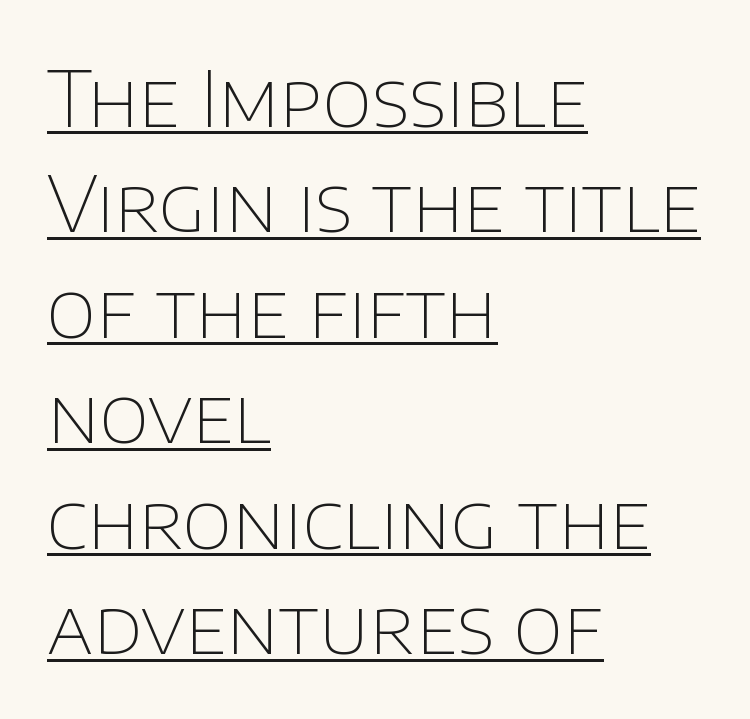
The passage shown has conventional tracking throughout. Italic? Not at all — the glyphs are vertical. The rendering uses the underline text-decoration. This sample is left-justified, so line endings fall wherever the words run out.
